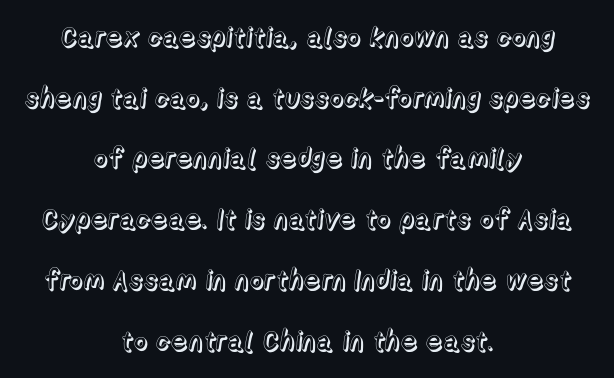
Q: Is the text italic (slanted)? A: Yes.
Q: Is the text underlined? A: No.
Q: How is the paragraph aligned? A: Centered.
Q: Is the spacing between letters normal or unusually wide? A: Normal.
Q: Is the spacing between lines tight, normal or loose? A: Loose.
